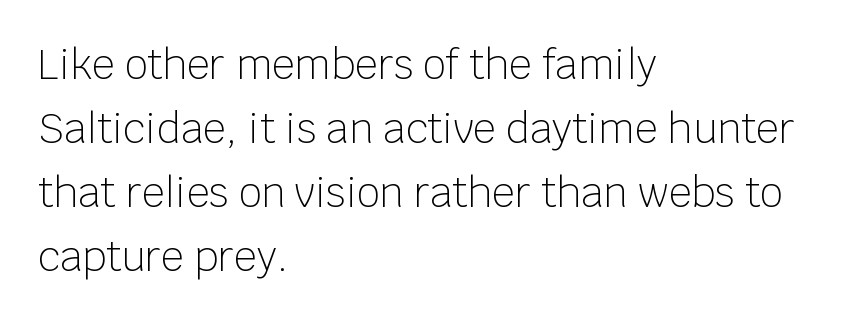
The image shows 40 px light sans-serif type, upright; set left-aligned, normal line spacing (1.6x), normal letter spacing, not underlined; low stroke contrast and a large x-height.
